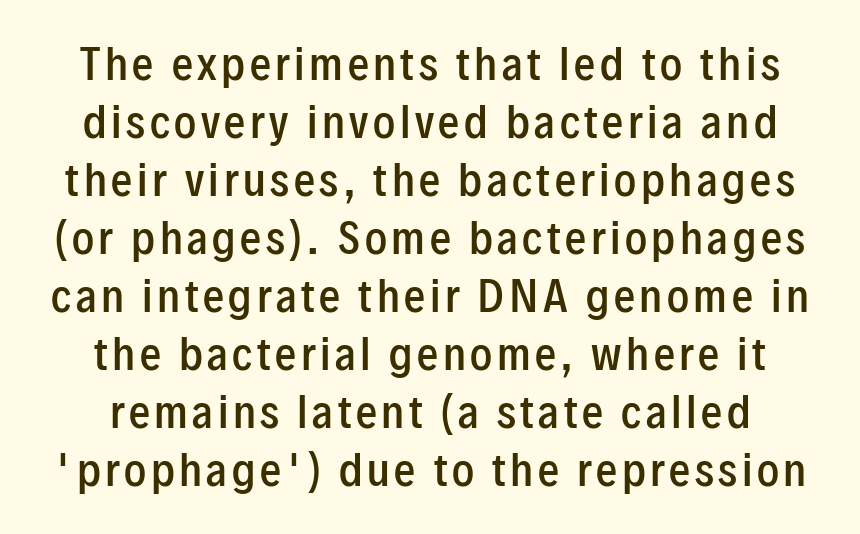
The passage shown is typed in a proportional face where columns would drift. Unmarked baselines from the first word to the last. You can tell it's not italic because the verticals are truly vertical. Quick note: interline space is typical. The rendering uses a semibold face; strokes are thickened but not to full bold. The rendering shows plain stroke endings on the letterforms — a sans-serif design.
